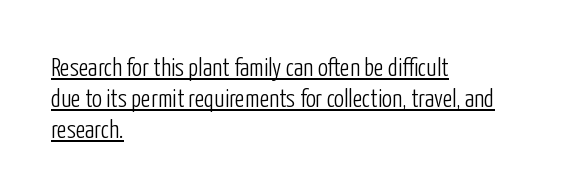
{"italic": "no", "bold": "no", "underline": "yes", "align": "left", "line_spacing": "normal", "line_spacing_ratio": 1.25, "letter_spacing": "normal", "letter_spacing_em": 0.0, "glyph_px": 25}
